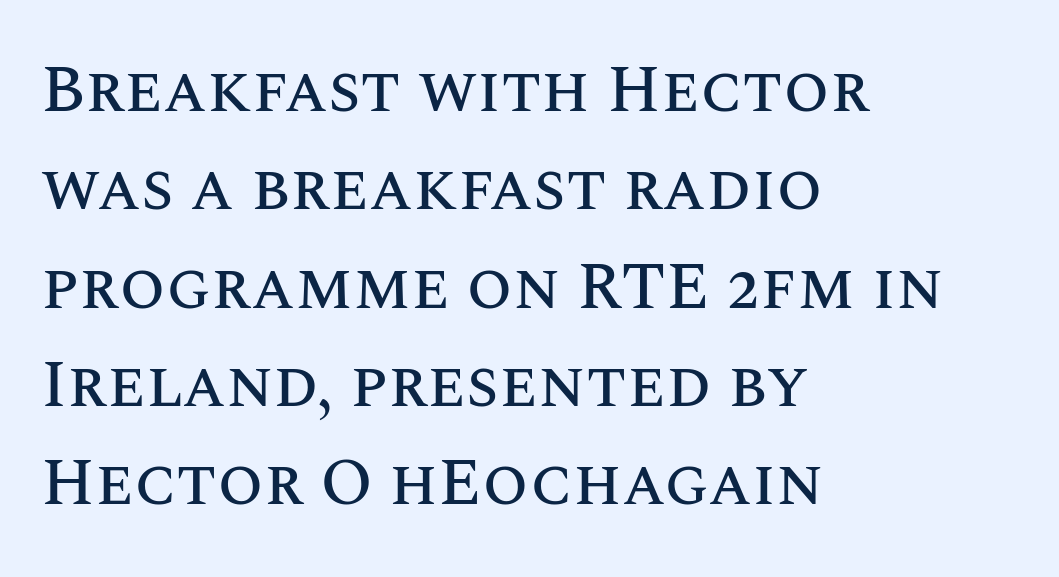
The image shows 66 px text type, upright; set left-aligned, normal line spacing (1.49x), normal letter spacing, not underlined; medium stroke contrast and a large x-height.
